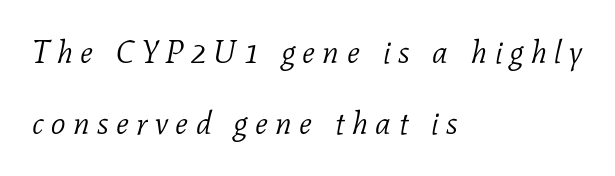
Q: Is the text bold? A: No.
Q: Is the text italic (slanted)? A: Yes, it leans right by about 11 degrees.
Q: Is the typeface a serif or a sans-serif typeface? A: Serif.
Q: Is the text underlined? A: No.
Q: How is the paragraph aligned? A: Left-aligned.
Q: Is the spacing between letters normal or unusually wide? A: Unusually wide.
Q: Is the spacing between lines tight, normal or loose? A: Loose.
Q: Width (condensed, normal, or wide)? A: Normal.
Q: Stroke contrast? A: Low.
Q: x-height? A: Medium.
Q: Monospaced? A: No.
